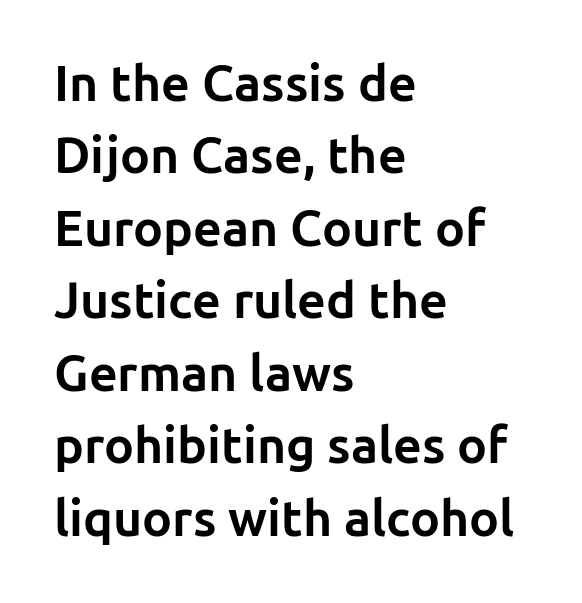
The image shows 50 px bold sans-serif type, upright; set left-aligned, normal line spacing (1.45x), normal letter spacing, not underlined; low stroke contrast and a medium x-height.
